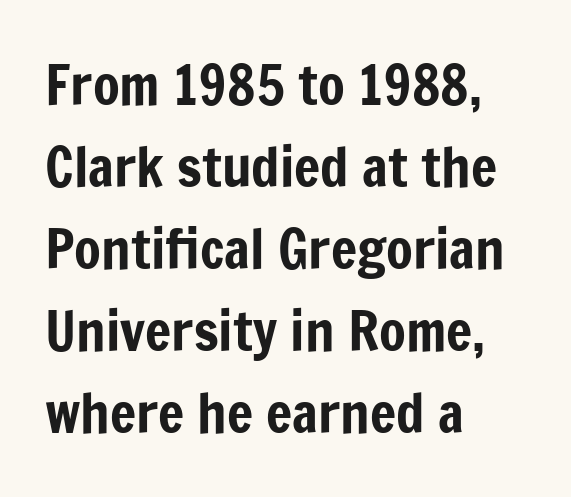
Q: Is the text italic (slanted)? A: No, it is upright.
Q: Is the typeface a serif or a sans-serif typeface? A: Sans-serif.
Q: Is the text underlined? A: No.
Q: How is the paragraph aligned? A: Left-aligned.
Q: Is the spacing between letters normal or unusually wide? A: Normal.
Q: Is the spacing between lines tight, normal or loose? A: Normal.
Q: Width (condensed, normal, or wide)? A: Condensed.
Q: Stroke contrast? A: Low.
Q: x-height? A: Medium.
Q: Monospaced? A: No.
